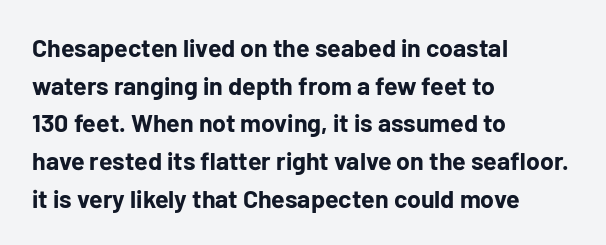
Q: Is the text bold? A: Yes.
Q: Is the text italic (slanted)? A: No, it is upright.
Q: Is the text underlined? A: No.
Q: How is the paragraph aligned? A: Left-aligned.
Q: Is the spacing between letters normal or unusually wide? A: Normal.
Q: Is the spacing between lines tight, normal or loose? A: Normal.
